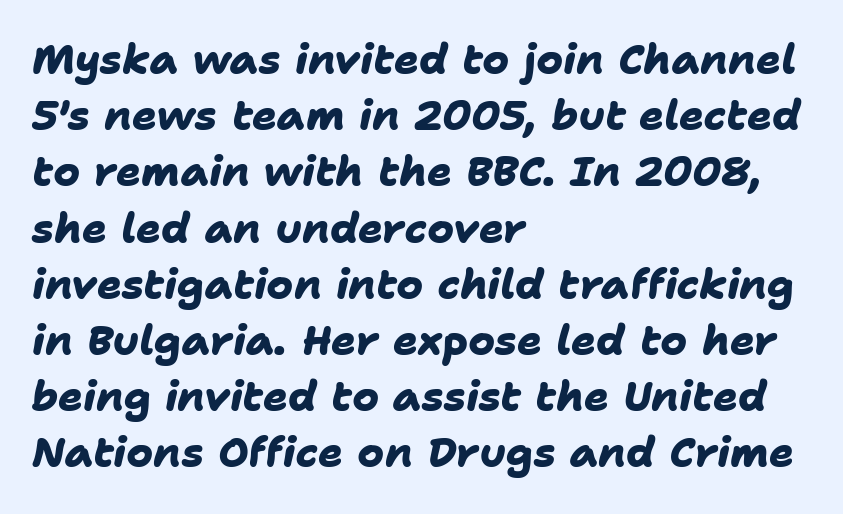
The image shows 41 px heavy sans-serif type; set left-aligned, normal line spacing (1.37x), normal letter spacing, not underlined; low stroke contrast and a medium x-height.
